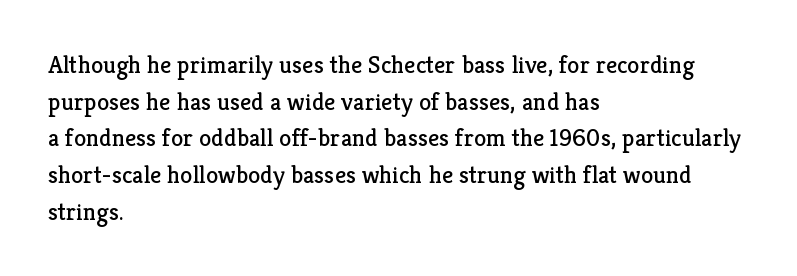
The image shows 25 px text type, upright; set left-aligned, normal line spacing (1.47x), normal letter spacing, not underlined.
